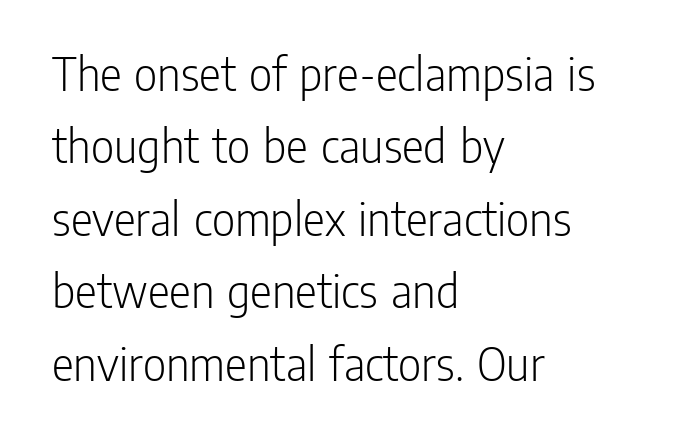
{"serif": "no", "italic": "no", "bold": "no", "weight": "light", "width": "condensed", "stroke_contrast": "low", "x_height": "medium", "monospaced": "no", "underline": "no", "align": "left", "line_spacing": "normal", "line_spacing_ratio": 1.42, "letter_spacing": "normal", "letter_spacing_em": 0.0, "glyph_px": 51}
